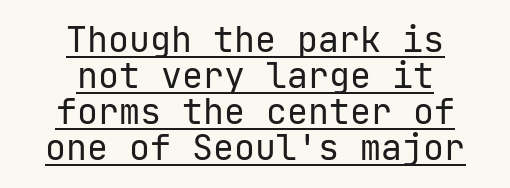
Q: Is the text bold? A: No.
Q: Is the text italic (slanted)? A: No, it is upright.
Q: Is the typeface a serif or a sans-serif typeface? A: Sans-serif.
Q: Is the text underlined? A: Yes.
Q: How is the paragraph aligned? A: Centered.
Q: Is the spacing between letters normal or unusually wide? A: Normal.
Q: Is the spacing between lines tight, normal or loose? A: Tight.
Q: Width (condensed, normal, or wide)? A: Normal.
Q: Stroke contrast? A: Low.
Q: x-height? A: Medium.
